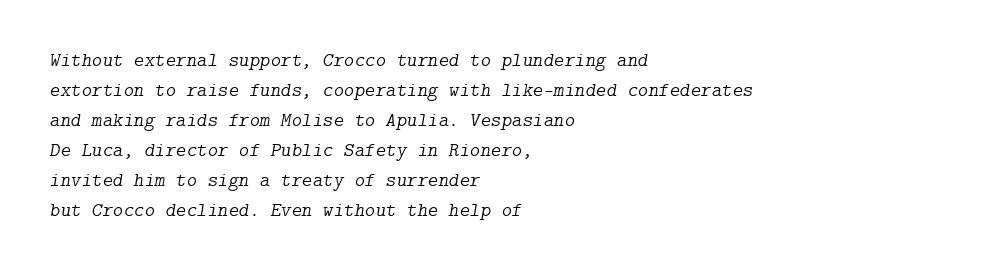
Decoration check: the copy has no underline. Emphasis-style slanted type is in use. The ragged edge is on the right, which tells us the setting is flush left. The line texture is even and compact thanks to regular tracking. Line spacing here is normal.
